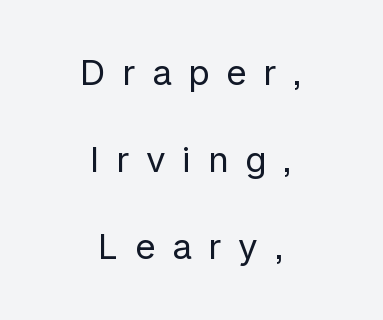
Students, note that the glyphs here are deliberately spaced far apart. The letters advance in unequal steps, a hallmark of proportional type. Stem width sits at or under what a default text font uses. The specimen omits any rule beneath the text block's lines.
